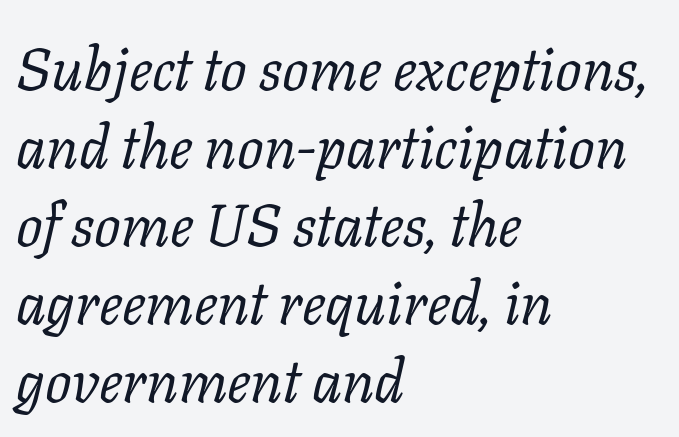
Q: Is the text bold? A: No.
Q: Is the text italic (slanted)? A: Yes, it leans right by about 11 degrees.
Q: Is the typeface a serif or a sans-serif typeface? A: Serif.
Q: Is the text underlined? A: No.
Q: How is the paragraph aligned? A: Left-aligned.
Q: Is the spacing between letters normal or unusually wide? A: Normal.
Q: Is the spacing between lines tight, normal or loose? A: Normal.
Q: Width (condensed, normal, or wide)? A: Normal.
Q: Stroke contrast? A: Low.
Q: x-height? A: Medium.
Q: Monospaced? A: No.
